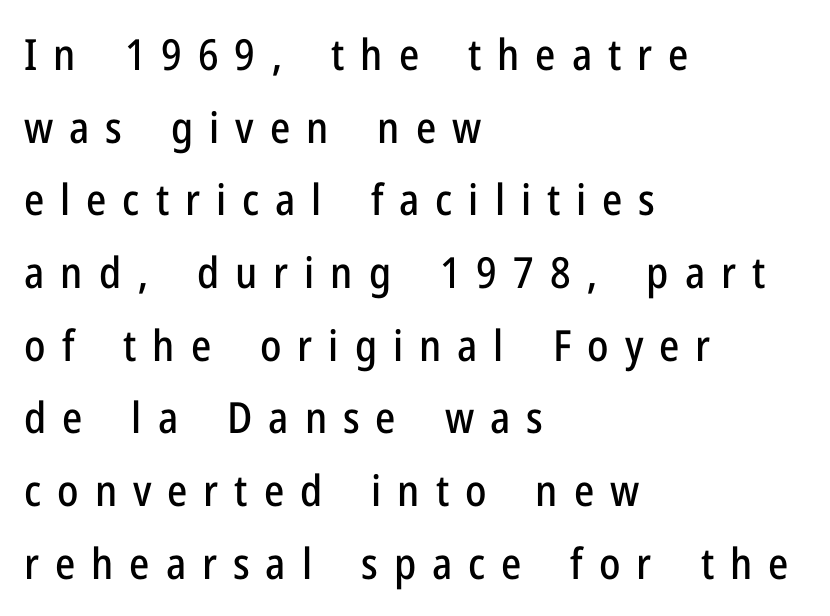
{"serif": "no", "italic": "no", "width": "condensed", "stroke_contrast": "low", "x_height": "medium", "monospaced": "no", "underline": "no", "align": "left", "line_spacing": "normal", "line_spacing_ratio": 1.69, "letter_spacing": "wide", "letter_spacing_em": 0.37, "glyph_px": 43}
